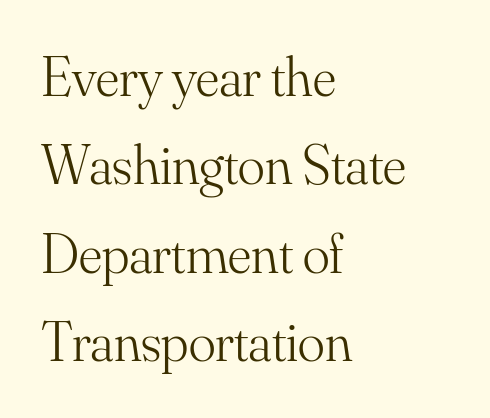
Q: Is the text bold? A: No.
Q: Is the text italic (slanted)? A: No, it is upright.
Q: Is the typeface a serif or a sans-serif typeface? A: Serif.
Q: Is the text underlined? A: No.
Q: How is the paragraph aligned? A: Left-aligned.
Q: Is the spacing between letters normal or unusually wide? A: Normal.
Q: Is the spacing between lines tight, normal or loose? A: Normal.
Q: Width (condensed, normal, or wide)? A: Normal.
Q: Stroke contrast? A: Medium.
Q: x-height? A: Small.
Q: Monospaced? A: No.
